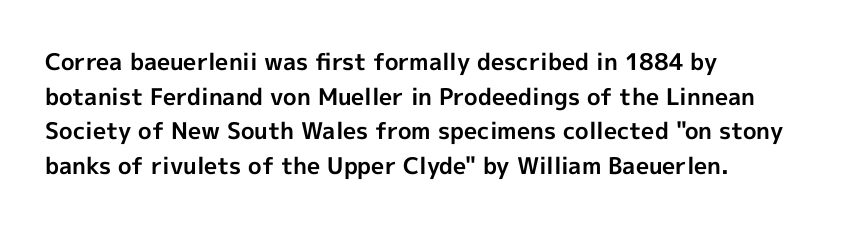
Every stem runs plumb, perpendicular to the baseline. The typesetting leans heavy: a genuine bold. Anything drawn beneath the words? Only blank space. The paragraph shown leans on its left margin. In terms of letterspacing, this is plain default setting. The space between consecutive lines is moderate.
